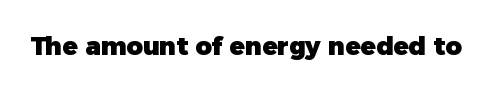
The image shows 25 px bold type, upright; set normal letter spacing, not underlined.
